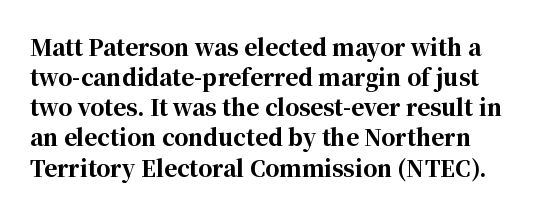
{"italic": "no", "bold": "yes", "underline": "no", "line_spacing": "normal", "line_spacing_ratio": 1.37, "letter_spacing": "normal", "letter_spacing_em": 0.0, "glyph_px": 22}
